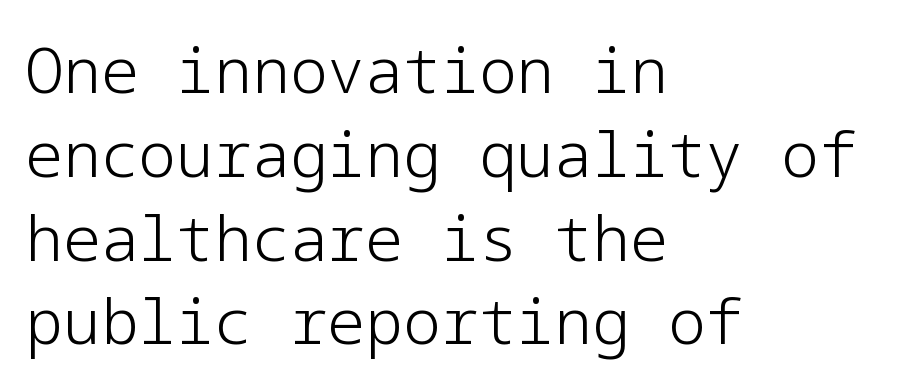
{"serif": "no", "italic": "no", "bold": "no", "weight": "light", "width": "normal", "stroke_contrast": "low", "x_height": "medium", "underline": "no", "align": "left", "line_spacing": "normal", "line_spacing_ratio": 1.33, "letter_spacing": "normal", "letter_spacing_em": 0.0, "glyph_px": 63}
